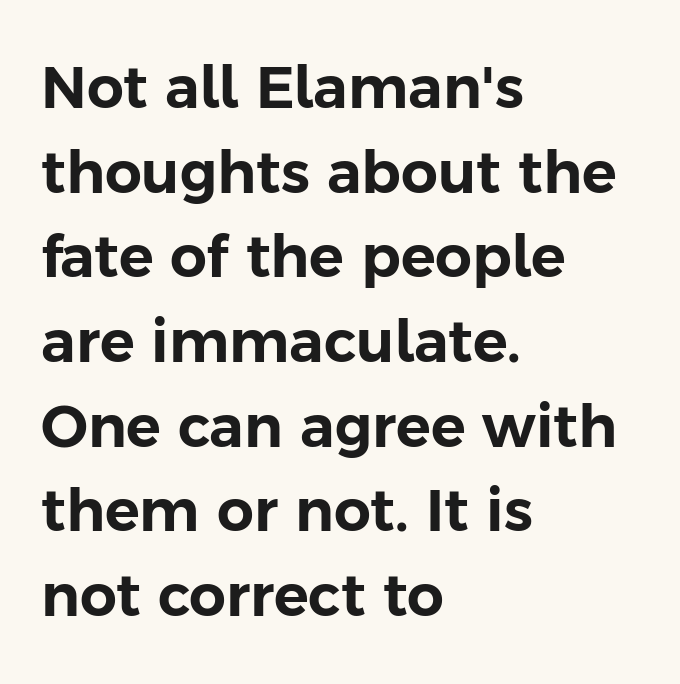
Q: Is the text italic (slanted)? A: No, it is upright.
Q: Is the typeface a serif or a sans-serif typeface? A: Sans-serif.
Q: Is the text underlined? A: No.
Q: How is the paragraph aligned? A: Left-aligned.
Q: Is the spacing between letters normal or unusually wide? A: Normal.
Q: Is the spacing between lines tight, normal or loose? A: Normal.
Q: Width (condensed, normal, or wide)? A: Normal.
Q: Stroke contrast? A: Low.
Q: x-height? A: Medium.
Q: Monospaced? A: No.
